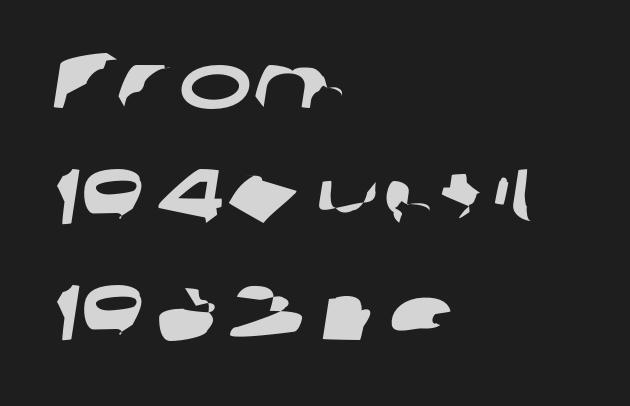
Q: Is the typeface a serif or a sans-serif typeface? A: Sans-serif.
Q: Is the text underlined? A: No.
Q: How is the paragraph aligned? A: Left-aligned.
Q: Is the spacing between letters normal or unusually wide? A: Normal.
Q: Is the spacing between lines tight, normal or loose? A: Normal.
Q: Width (condensed, normal, or wide)? A: Wide.
Q: Stroke contrast? A: Low.
Q: x-height? A: Medium.
Q: Monospaced? A: No.
